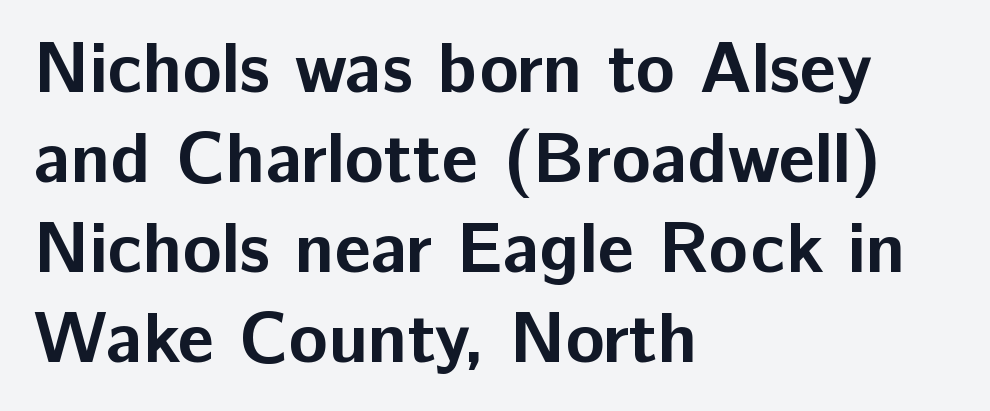
A classic flush-left, rag-right setting is used for this passage. Typesetter's note: full bold, strokes at maximum text heaviness. This rendering employs a face without finishing strokes, i.e., a sans-serif. The type is set solid horizontally, with unmodified tracking.
